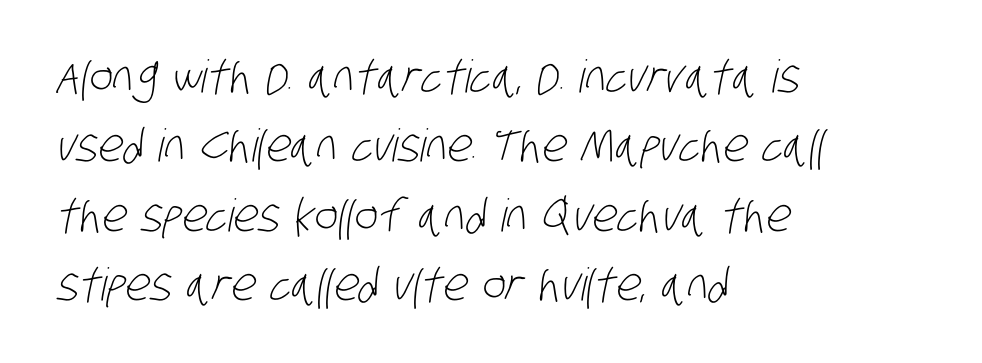
{"serif": "no", "bold": "no", "weight": "light", "width": "condensed", "stroke_contrast": "low", "x_height": "large", "monospaced": "no", "underline": "no", "align": "left", "line_spacing": "normal", "line_spacing_ratio": 1.54, "letter_spacing": "normal", "letter_spacing_em": 0.0, "glyph_px": 45}
